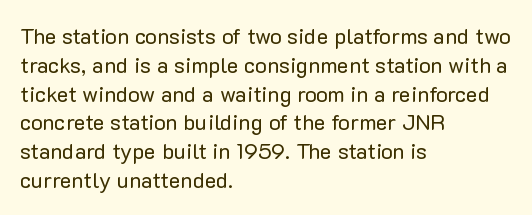
No extra ink here — the face is not bold. The ragged edge is on the right, which tells us the setting is flush left. Decoration check: the copy has no underline. Between one letter and the next there's only the usual sliver of space. No italicization has been applied; the sample stays upright. Successive baselines arrive at the customary interval.
